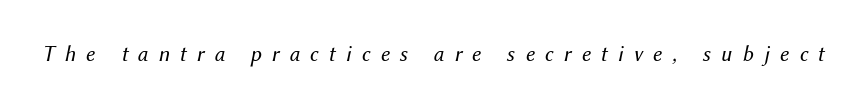
Q: Is the text bold? A: No.
Q: Is the text italic (slanted)? A: Yes, it leans right by about 12 degrees.
Q: Is the text underlined? A: No.
Q: Is the spacing between letters normal or unusually wide? A: Unusually wide.
